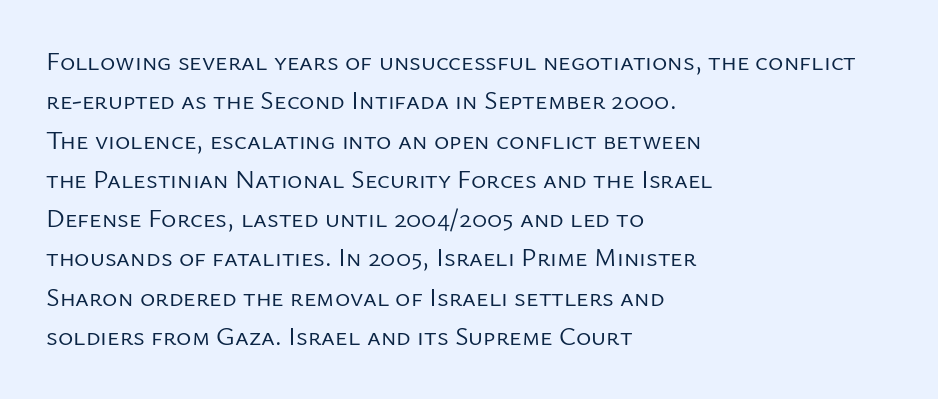
Q: Is the text bold? A: No.
Q: Is the text italic (slanted)? A: No, it is upright.
Q: Is the text underlined? A: No.
Q: How is the paragraph aligned? A: Left-aligned.
Q: Is the spacing between letters normal or unusually wide? A: Normal.
Q: Is the spacing between lines tight, normal or loose? A: Normal.
